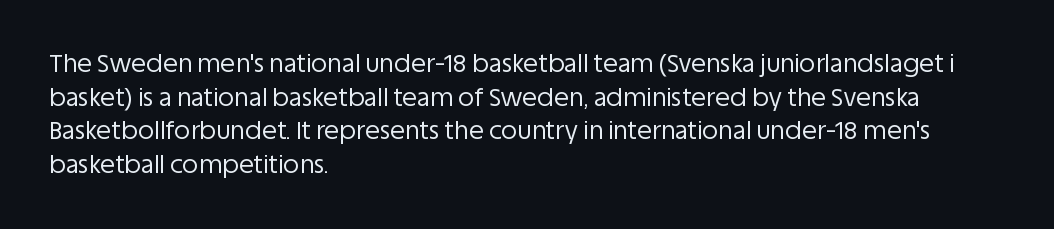
The image shows 25 px text type, upright; set left-aligned, normal line spacing (1.35x), normal letter spacing, not underlined.
